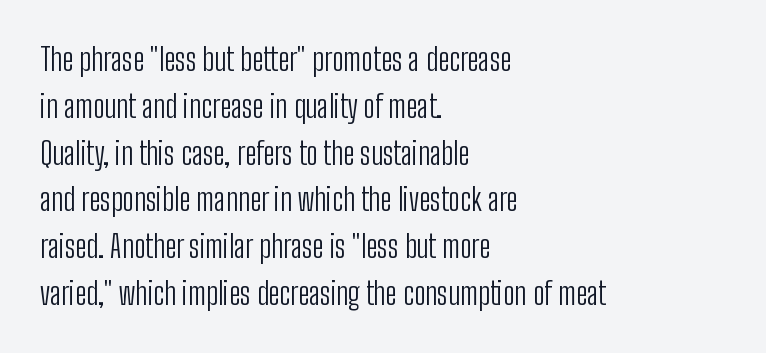
Honestly, there is no underline to notice here at all. The letterforms sit shoulder to shoulder at normal distance. You can tell from the bare stems that sans-serif type was used. Is this a heavy cut? Hardly; it is regular or lighter. Posture: vertical. Leading: standard.
